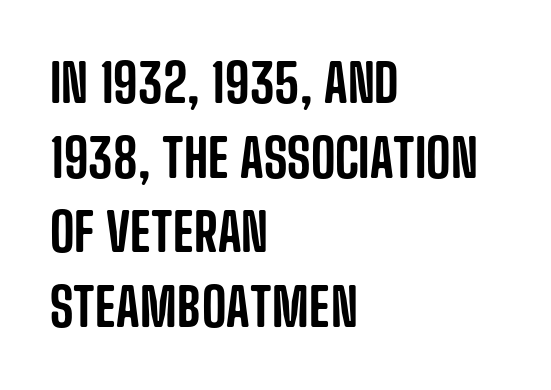
The image shows 53 px condensed sans-serif type, upright; set left-aligned, normal line spacing (1.41x), normal letter spacing, not underlined; low stroke contrast and a large x-height.
